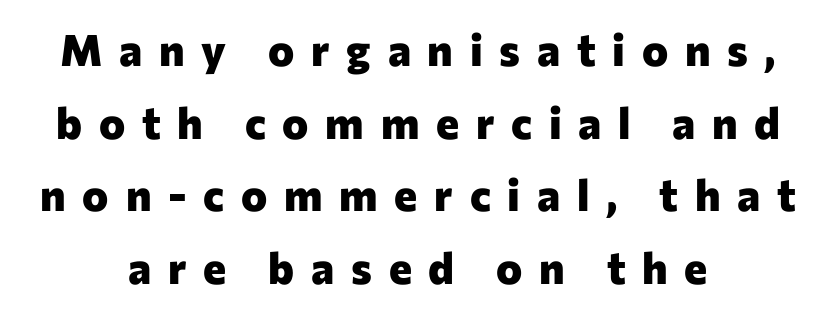
The image shows 44 px heavy sans-serif type, upright; set centered, normal line spacing (1.65x), unusually wide letter spacing (+0.38 em), not underlined; low stroke contrast and a medium x-height.
